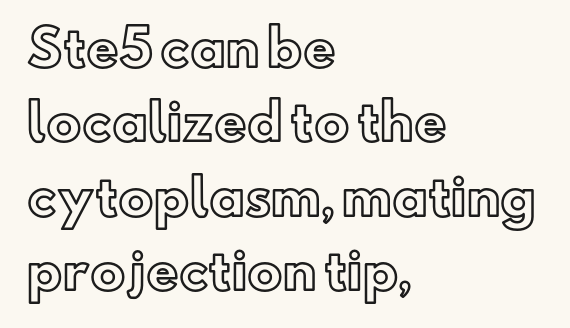
The image shows 50 px text type, upright; set left-aligned, normal line spacing (1.49x), normal letter spacing, not underlined; a small x-height.
